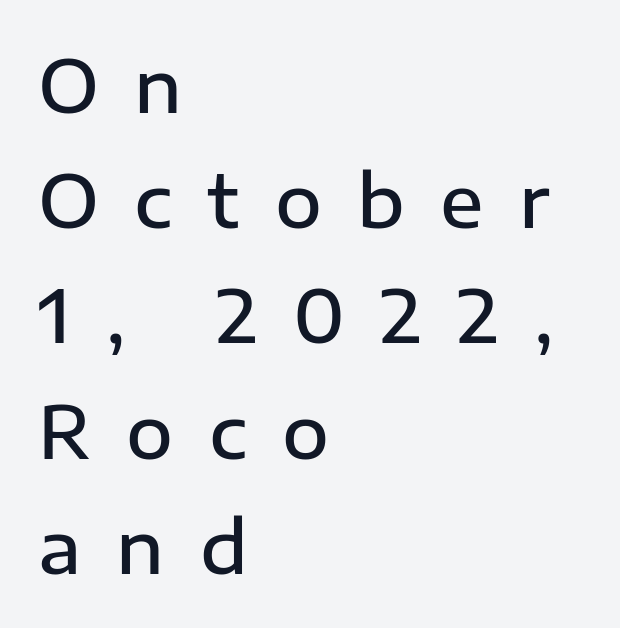
Q: Is the text bold? A: Semi-bold.
Q: Is the text italic (slanted)? A: No, it is upright.
Q: Is the typeface a serif or a sans-serif typeface? A: Sans-serif.
Q: Is the text underlined? A: No.
Q: How is the paragraph aligned? A: Left-aligned.
Q: Is the spacing between letters normal or unusually wide? A: Unusually wide.
Q: Is the spacing between lines tight, normal or loose? A: Normal.
Q: Width (condensed, normal, or wide)? A: Normal.
Q: Stroke contrast? A: Low.
Q: x-height? A: Medium.
Q: Monospaced? A: No.
